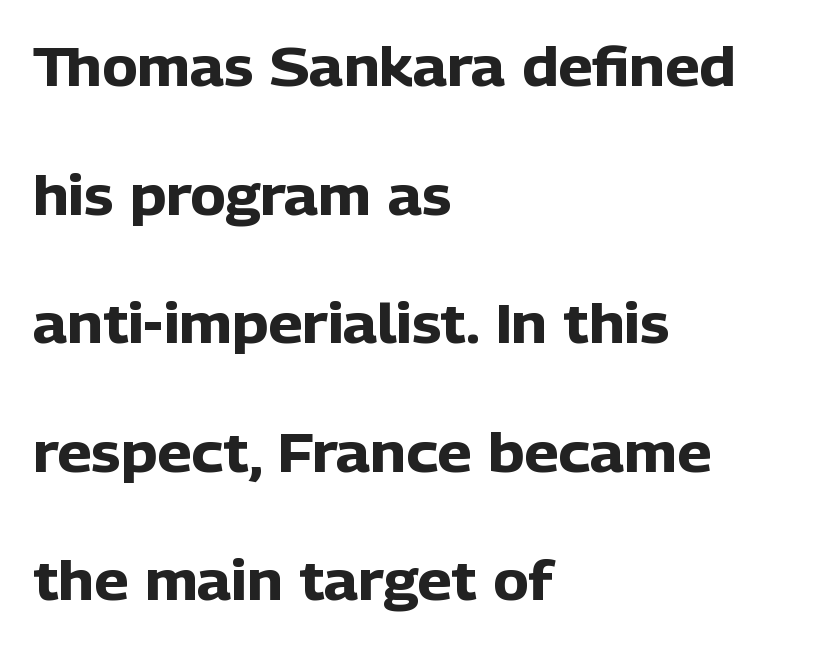
The image shows 54 px heavy sans-serif type, upright; set left-aligned, loose line spacing (2.38x), normal letter spacing, not underlined; low stroke contrast and a medium x-height.
